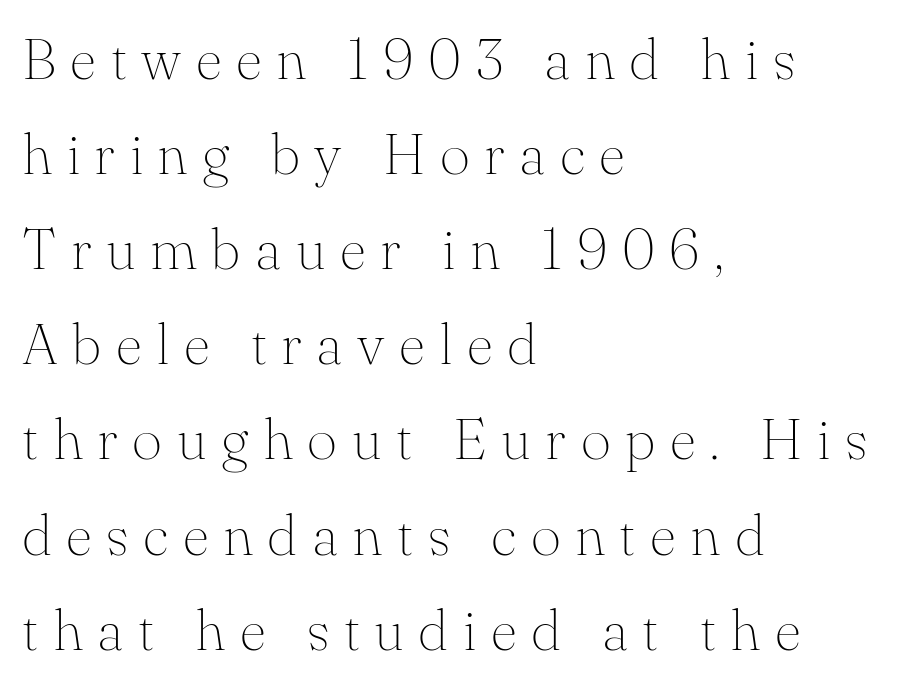
The image shows 58 px thin serif type, upright; set left-aligned, normal line spacing (1.64x), unusually wide letter spacing (+0.25 em), not underlined; medium stroke contrast and a small x-height.
